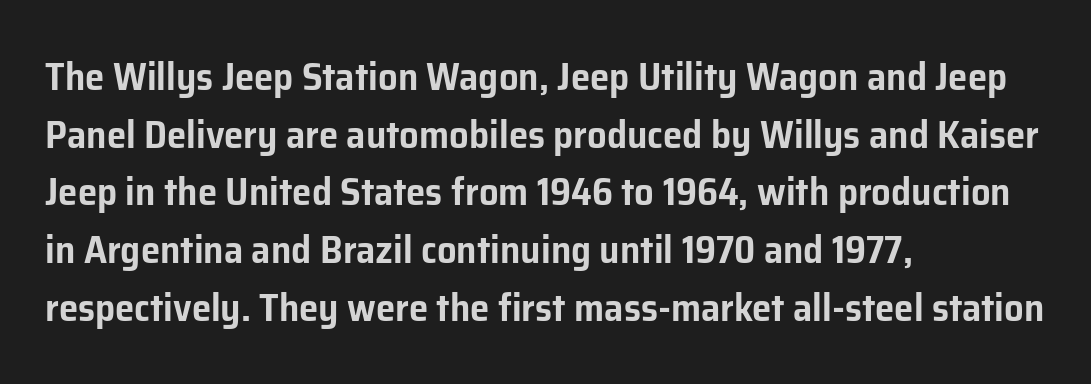
The image shows 39 px sans-serif type, upright; set left-aligned, normal line spacing (1.48x), normal letter spacing, not underlined; low stroke contrast and a medium x-height.
